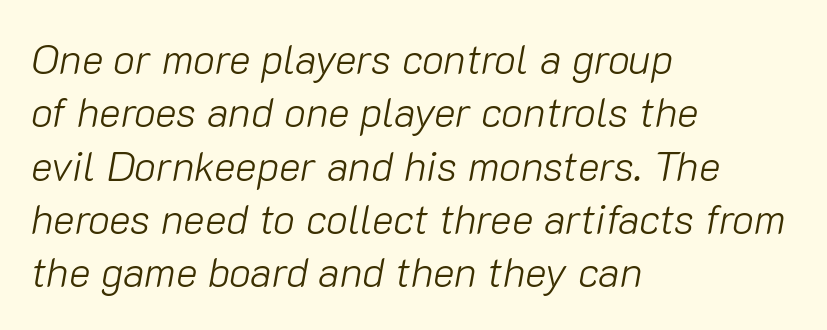
Q: Is the text bold? A: No.
Q: Is the text italic (slanted)? A: Yes, it leans right by about 10 degrees.
Q: Is the text underlined? A: No.
Q: How is the paragraph aligned? A: Left-aligned.
Q: Is the spacing between letters normal or unusually wide? A: Normal.
Q: Is the spacing between lines tight, normal or loose? A: Normal.
Q: Width (condensed, normal, or wide)? A: Normal.
Q: Stroke contrast? A: Low.
Q: x-height? A: Medium.
Q: Monospaced? A: No.
